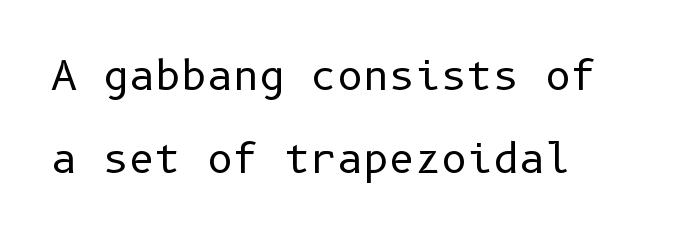
The image shows 40 px regular-weight sans-serif type, upright; set loose line spacing (2.07x), normal letter spacing, not underlined; low stroke contrast and a medium x-height.
